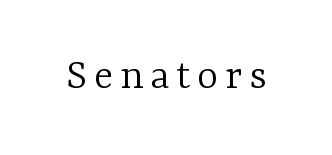
{"serif": "yes", "italic": "no", "bold": "no", "weight": "light", "width": "normal", "stroke_contrast": "low", "x_height": "medium", "monospaced": "no", "underline": "no", "glyph_px": 44}
